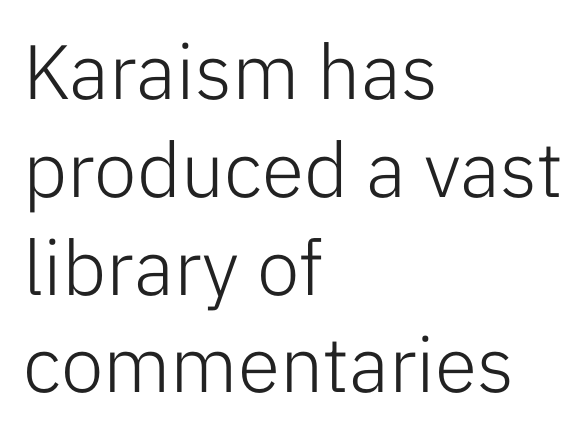
Q: Is the text bold? A: No.
Q: Is the text italic (slanted)? A: No, it is upright.
Q: Is the typeface a serif or a sans-serif typeface? A: Sans-serif.
Q: Is the text underlined? A: No.
Q: How is the paragraph aligned? A: Left-aligned.
Q: Is the spacing between letters normal or unusually wide? A: Normal.
Q: Is the spacing between lines tight, normal or loose? A: Normal.
Q: Width (condensed, normal, or wide)? A: Normal.
Q: Stroke contrast? A: Low.
Q: x-height? A: Medium.
Q: Monospaced? A: No.
